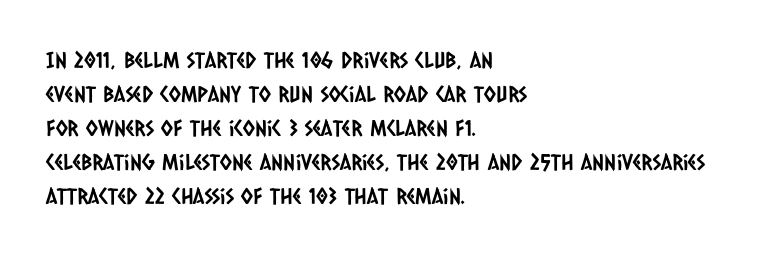
The image shows 22 px text type; set left-aligned, normal line spacing (1.55x), normal letter spacing, not underlined.
